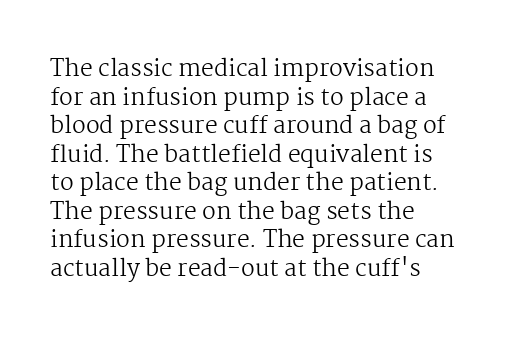
{"italic": "no", "bold": "no", "underline": "no", "align": "left", "line_spacing_ratio": 1.24, "letter_spacing": "normal", "letter_spacing_em": 0.0, "glyph_px": 23}
